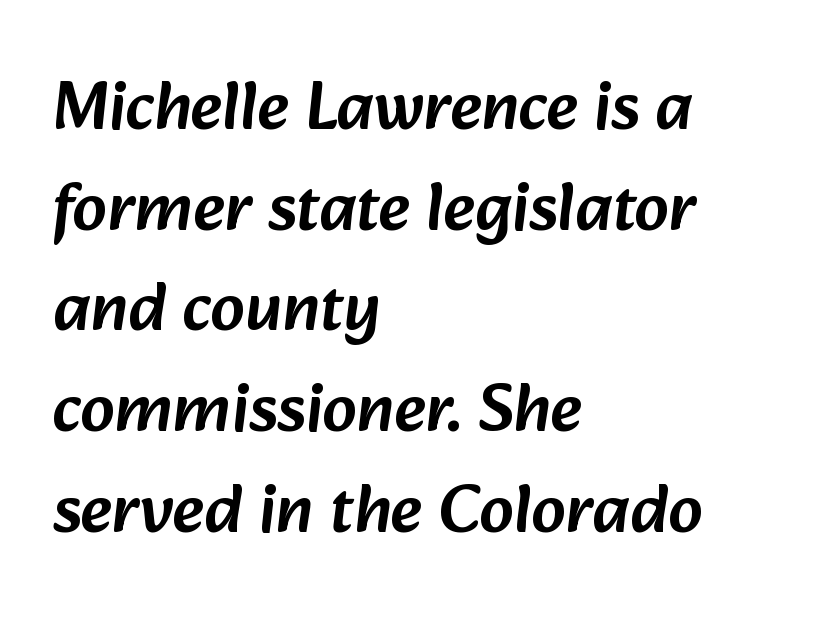
Q: Is the typeface a serif or a sans-serif typeface? A: Sans-serif.
Q: Is the text underlined? A: No.
Q: How is the paragraph aligned? A: Left-aligned.
Q: Is the spacing between letters normal or unusually wide? A: Normal.
Q: Is the spacing between lines tight, normal or loose? A: Normal.
Q: Width (condensed, normal, or wide)? A: Normal.
Q: Stroke contrast? A: Low.
Q: x-height? A: Medium.
Q: Monospaced? A: No.
